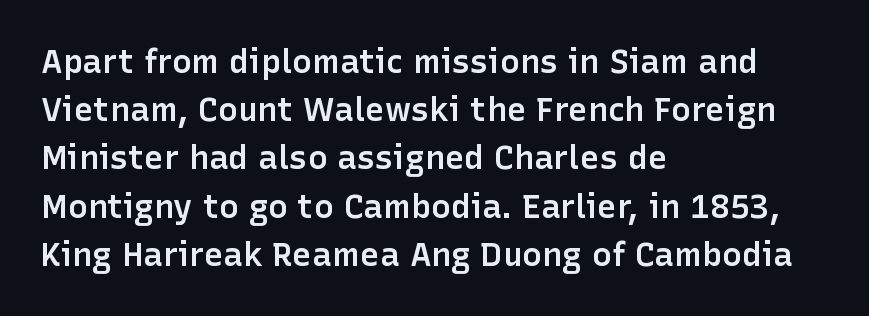
{"serif": "no", "italic": "no", "bold": "semi", "weight": "semibold", "width": "normal", "stroke_contrast": "low", "x_height": "medium", "monospaced": "no", "underline": "no", "align": "left", "line_spacing": "normal", "line_spacing_ratio": 1.46, "letter_spacing": "normal", "letter_spacing_em": 0.0, "glyph_px": 33}
